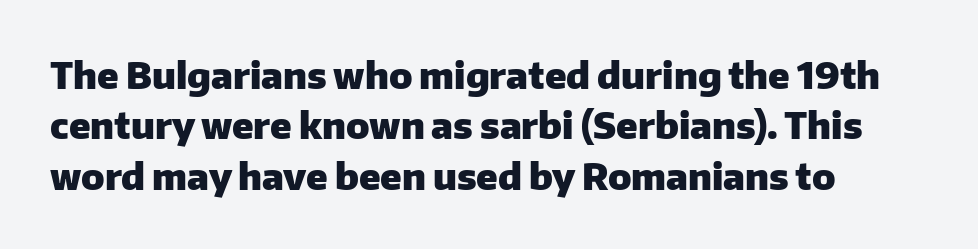
The image shows 37 px heavy sans-serif type, upright; set left-aligned, normal line spacing (1.36x), normal letter spacing, not underlined; low stroke contrast and a medium x-height.
